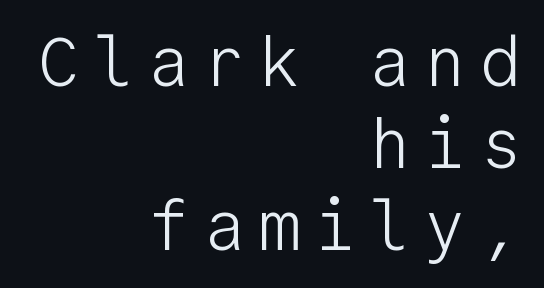
{"serif": "no", "italic": "no", "bold": "no", "weight": "light", "width": "normal", "stroke_contrast": "low", "x_height": "medium", "monospaced": "yes", "underline": "no", "align": "right", "line_spacing_ratio": 1.19, "letter_spacing": "wide", "letter_spacing_em": 0.2, "glyph_px": 69}
